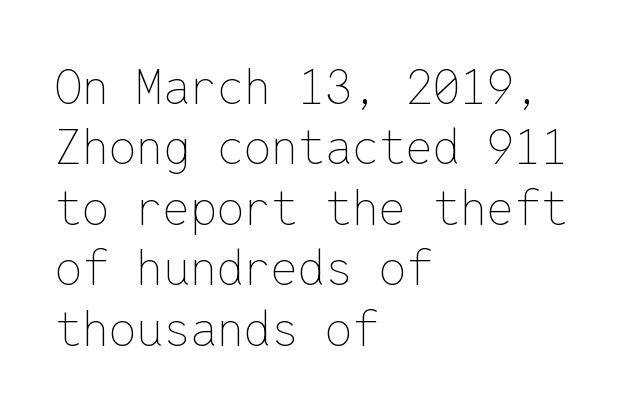
{"italic": "no", "bold": "no", "weight": "thin", "width": "normal", "stroke_contrast": "low", "x_height": "medium", "monospaced": "yes", "underline": "no", "align": "left", "line_spacing": "normal", "line_spacing_ratio": 1.26, "letter_spacing": "normal", "letter_spacing_em": 0.0, "glyph_px": 48}
